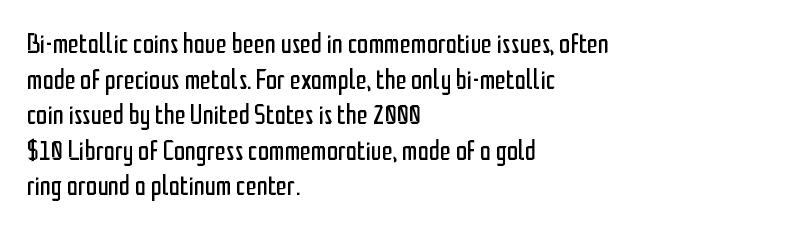
Whoever set this chose a conventional vertical rhythm. The characters are drawn with everyday or finer stroke widths. The rendering uses natural spacing where letterforms have individual widths. This sample is left-justified, so line endings fall wherever the words run out. No italicization has been applied; the sample stays upright.
